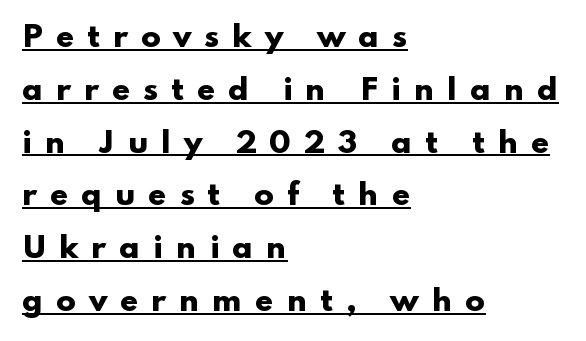
Q: Is the text bold? A: Yes.
Q: Is the text italic (slanted)? A: No, it is upright.
Q: Is the typeface a serif or a sans-serif typeface? A: Sans-serif.
Q: Is the text underlined? A: Yes.
Q: How is the paragraph aligned? A: Left-aligned.
Q: Is the spacing between letters normal or unusually wide? A: Unusually wide.
Q: Width (condensed, normal, or wide)? A: Wide.
Q: Stroke contrast? A: Low.
Q: x-height? A: Small.
Q: Monospaced? A: No.
